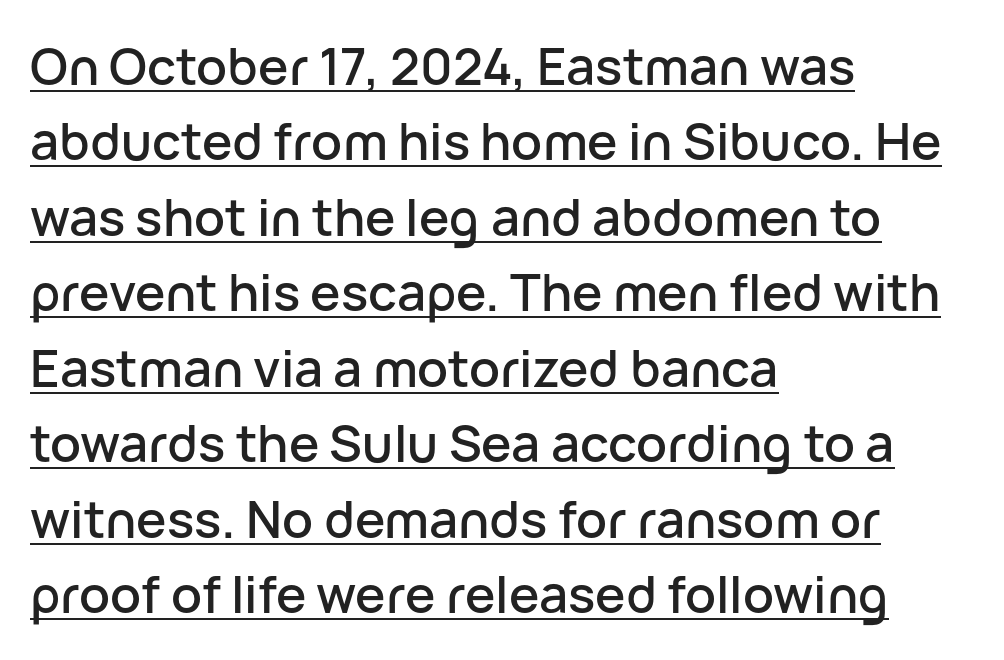
{"serif": "no", "italic": "no", "width": "normal", "stroke_contrast": "low", "x_height": "medium", "monospaced": "no", "underline": "yes", "align": "left", "line_spacing": "normal", "line_spacing_ratio": 1.48, "letter_spacing": "normal", "letter_spacing_em": 0.0, "glyph_px": 51}
